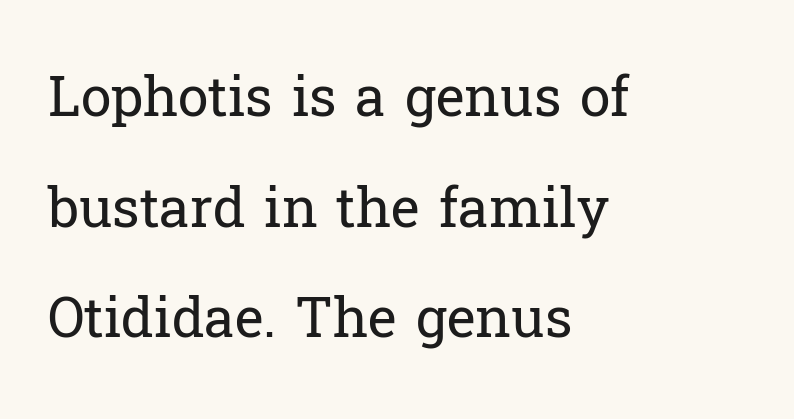
Q: Is the text bold? A: No.
Q: Is the text italic (slanted)? A: No, it is upright.
Q: Is the typeface a serif or a sans-serif typeface? A: Serif.
Q: Is the text underlined? A: No.
Q: How is the paragraph aligned? A: Left-aligned.
Q: Is the spacing between letters normal or unusually wide? A: Normal.
Q: Is the spacing between lines tight, normal or loose? A: Loose.
Q: Width (condensed, normal, or wide)? A: Normal.
Q: Stroke contrast? A: Low.
Q: x-height? A: Medium.
Q: Monospaced? A: No.
